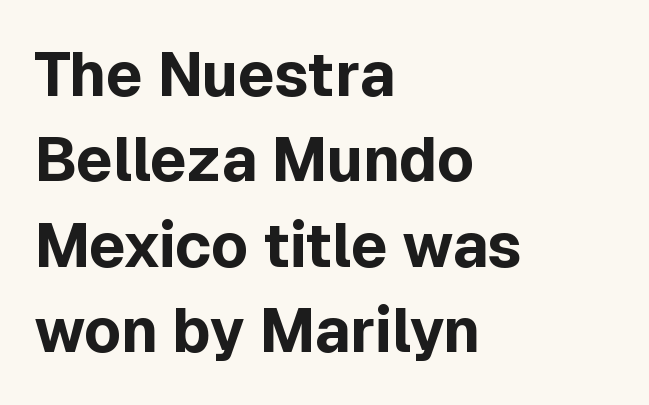
Q: Is the text bold? A: Yes.
Q: Is the text italic (slanted)? A: No, it is upright.
Q: Is the typeface a serif or a sans-serif typeface? A: Sans-serif.
Q: Is the text underlined? A: No.
Q: How is the paragraph aligned? A: Left-aligned.
Q: Is the spacing between letters normal or unusually wide? A: Normal.
Q: Is the spacing between lines tight, normal or loose? A: Normal.
Q: Width (condensed, normal, or wide)? A: Normal.
Q: x-height? A: Medium.
Q: Monospaced? A: No.
